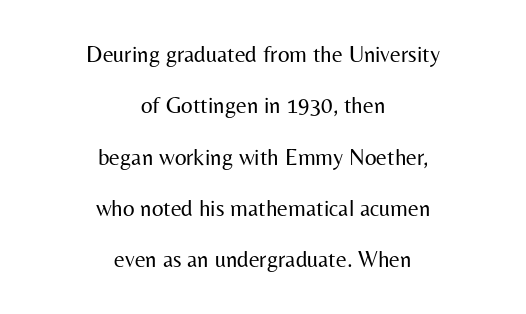
The image shows 23 px text type, upright; set centered, loose line spacing (2.23x), normal letter spacing, not underlined.
